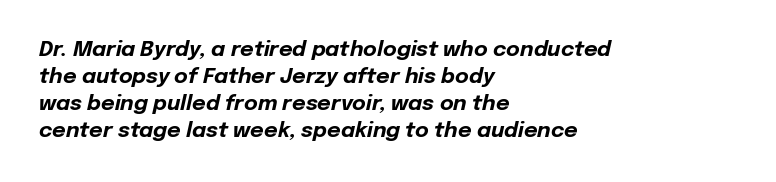
The image shows 21 px bold type, italic (leaning right); set left-aligned, normal line spacing (1.29x), normal letter spacing, not underlined.
